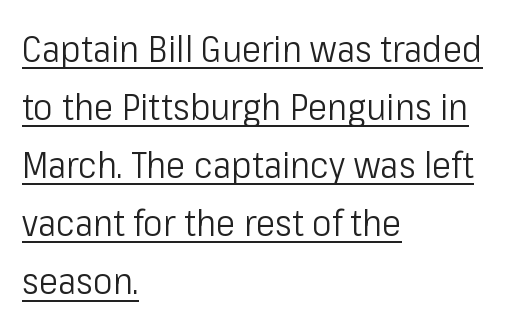
{"serif": "no", "italic": "no", "bold": "no", "weight": "light", "width": "condensed", "stroke_contrast": "low", "x_height": "medium", "monospaced": "no", "underline": "yes", "align": "left", "line_spacing": "normal", "line_spacing_ratio": 1.57, "letter_spacing": "normal", "letter_spacing_em": 0.0, "glyph_px": 37}
